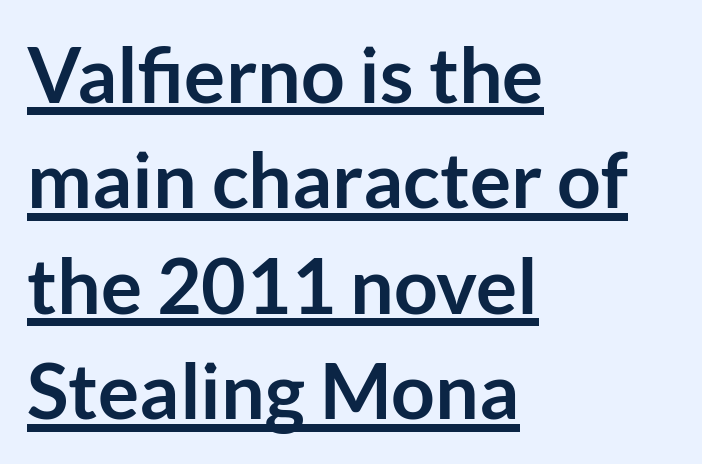
Nothing unusual about the tracking: characters are spaced as the font intends. Posture: straight, roman, zero tilt. In terms of leading, this rendering sits right in the middle. Each letter keeps its own natural width here, so spacing adapts to shape. These lines stack with their left ends in a neat column. Caption: lettering with a line underneath.
